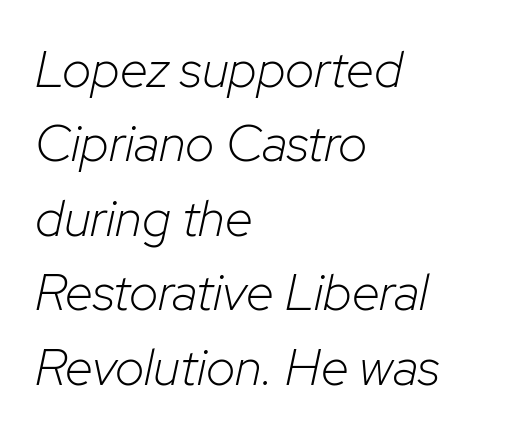
Is the block centered? No — it sits flush against the left margin. Tracking value appears to be zero — textbook default spacing. Yep, that's italic — everything's leaning. Underlining? Definitely not there.
